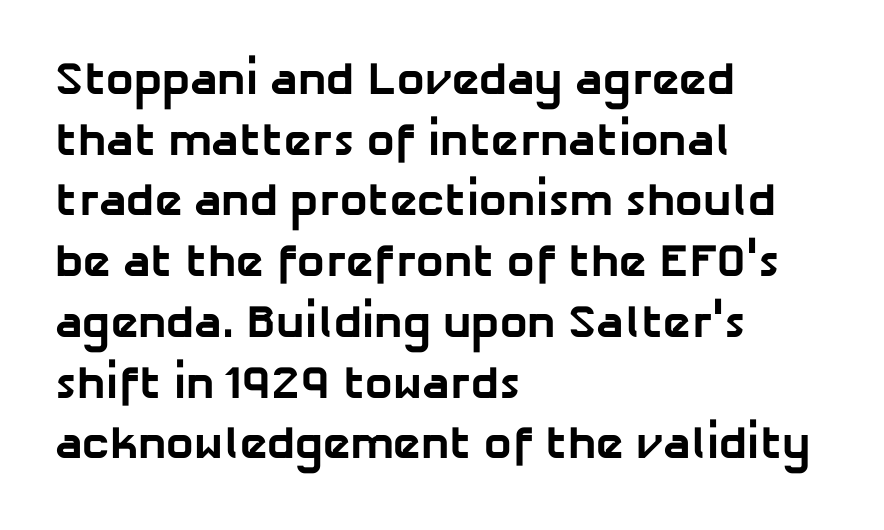
{"serif": "no", "bold": "yes", "weight": "bold", "width": "normal", "stroke_contrast": "low", "x_height": "medium", "monospaced": "no", "underline": "no", "align": "left", "line_spacing": "normal", "line_spacing_ratio": 1.32, "letter_spacing": "normal", "letter_spacing_em": 0.0, "glyph_px": 46}
